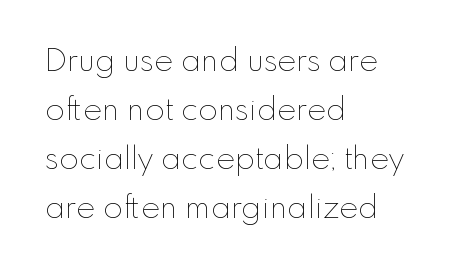
The image shows 32 px thin type, upright; set left-aligned, normal line spacing (1.53x), normal letter spacing, not underlined; low stroke contrast and a small x-height.
